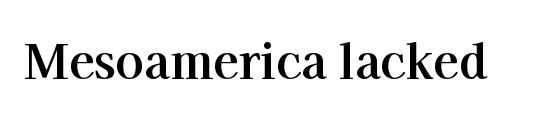
{"serif": "yes", "italic": "no", "bold": "yes", "weight": "bold", "width": "normal", "stroke_contrast": "high", "x_height": "medium", "monospaced": "no", "underline": "no", "letter_spacing": "normal", "letter_spacing_em": 0.0, "glyph_px": 47}
